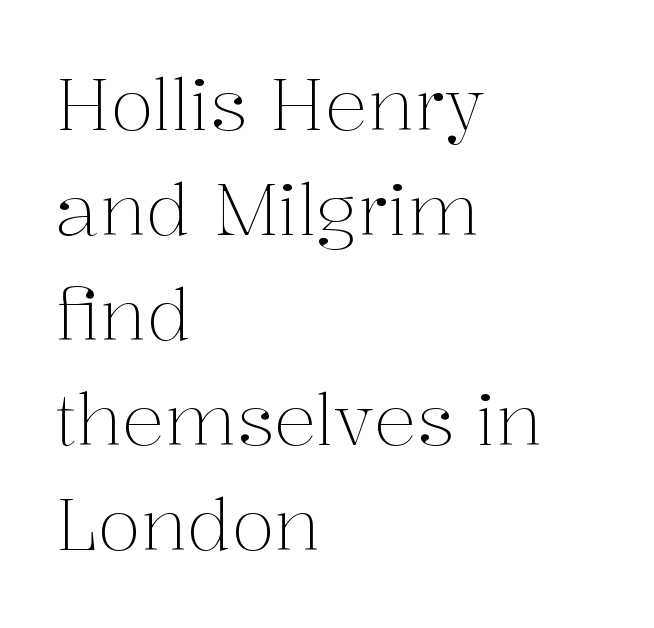
The image shows 71 px light serif type, upright; set left-aligned, normal line spacing (1.48x), normal letter spacing, not underlined; medium stroke contrast and a medium x-height.
